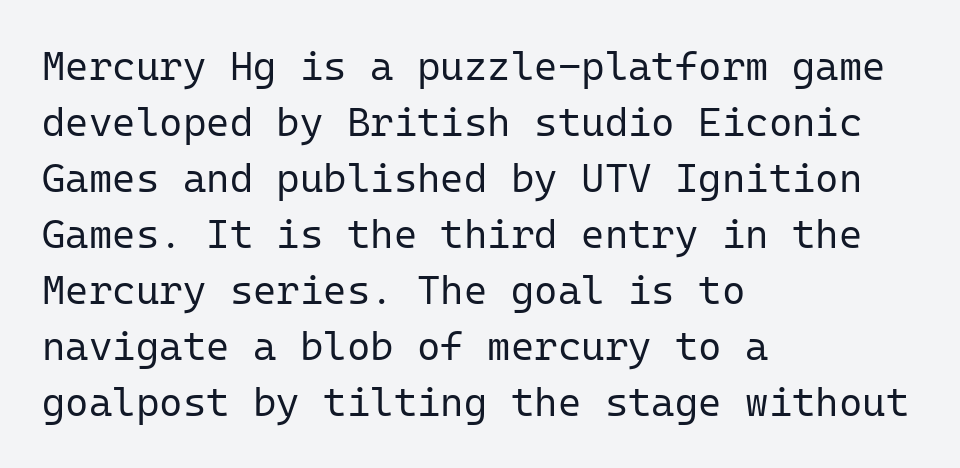
Casual observation: everything's shoved over to the left. The axis of the letterforms is exactly vertical. Stroke mass is kept to a normal reading level or below. Anything drawn beneath the words? Only blank space. A sans-serif font was chosen for this passage. The face used here is rendered with its standard letterfit.
